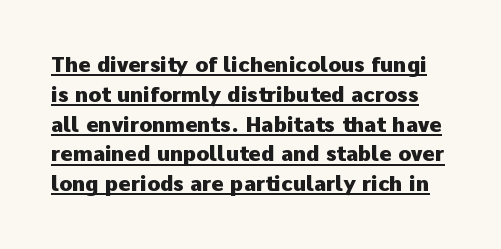
You could call the tracking neutral — neither tight nor loose. Does the leading feel generous? No, just average. Compared with undecorated copy, this sample adds a rule below the words. Strokes here are thick enough to call this a true bold.
